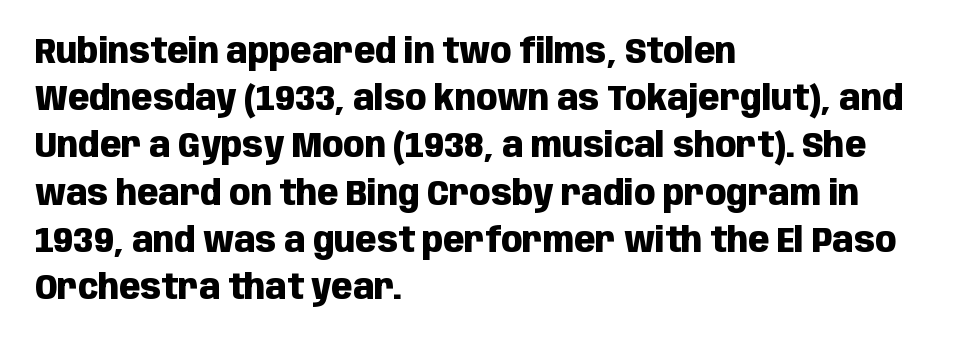
Q: Is the text bold? A: Yes.
Q: Is the text italic (slanted)? A: No, it is upright.
Q: Is the typeface a serif or a sans-serif typeface? A: Sans-serif.
Q: Is the text underlined? A: No.
Q: How is the paragraph aligned? A: Left-aligned.
Q: Is the spacing between letters normal or unusually wide? A: Normal.
Q: Is the spacing between lines tight, normal or loose? A: Normal.
Q: Width (condensed, normal, or wide)? A: Condensed.
Q: Stroke contrast? A: Low.
Q: x-height? A: Large.
Q: Monospaced? A: No.
